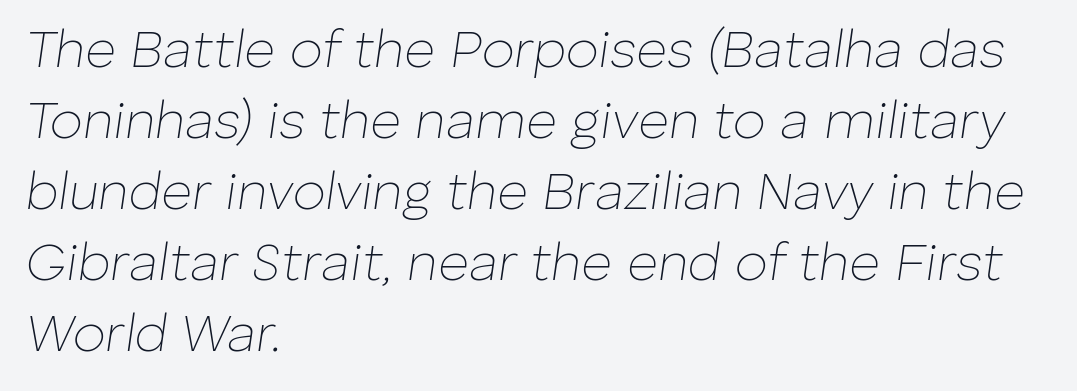
Q: Is the text bold? A: No.
Q: Is the text italic (slanted)? A: Yes, it leans right by about 8 degrees.
Q: Is the text underlined? A: No.
Q: How is the paragraph aligned? A: Left-aligned.
Q: Is the spacing between letters normal or unusually wide? A: Normal.
Q: Is the spacing between lines tight, normal or loose? A: Normal.
Q: Width (condensed, normal, or wide)? A: Normal.
Q: Stroke contrast? A: Low.
Q: x-height? A: Medium.
Q: Monospaced? A: No.
